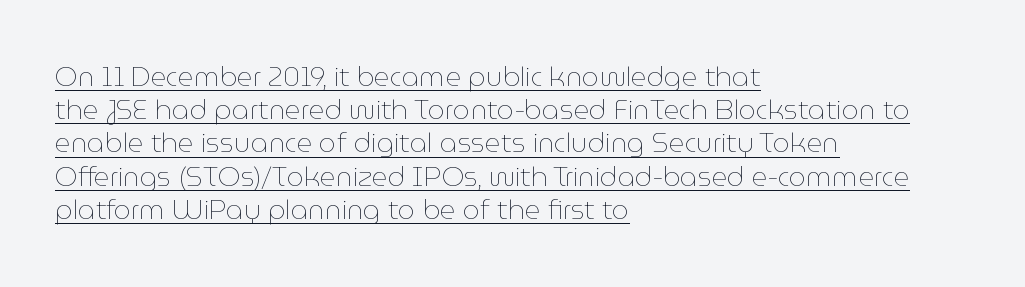
The typeface has the unassuming heft of standard copy or less. Leftover space on each line is placed entirely after the last word. Posture: straight, roman, zero tilt. Tracking here is standard; glyphs follow each other at the usual distance.
